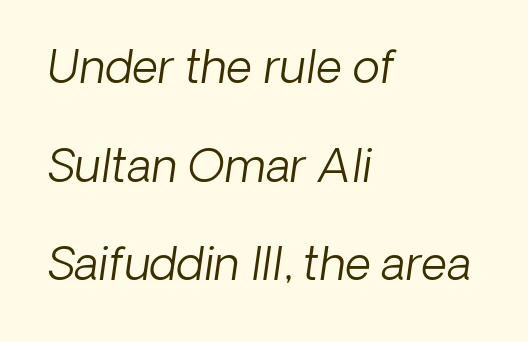
Any mark beneath the type? The region is blank. Nothing heavy about these letters — not bold at all. Is there much room between lines? Yes — plenty of vertical air separates them. This sample uses an oblique cut, with every glyph tilted off the vertical. A classic flush-left, rag-right setting is used for this passage.
